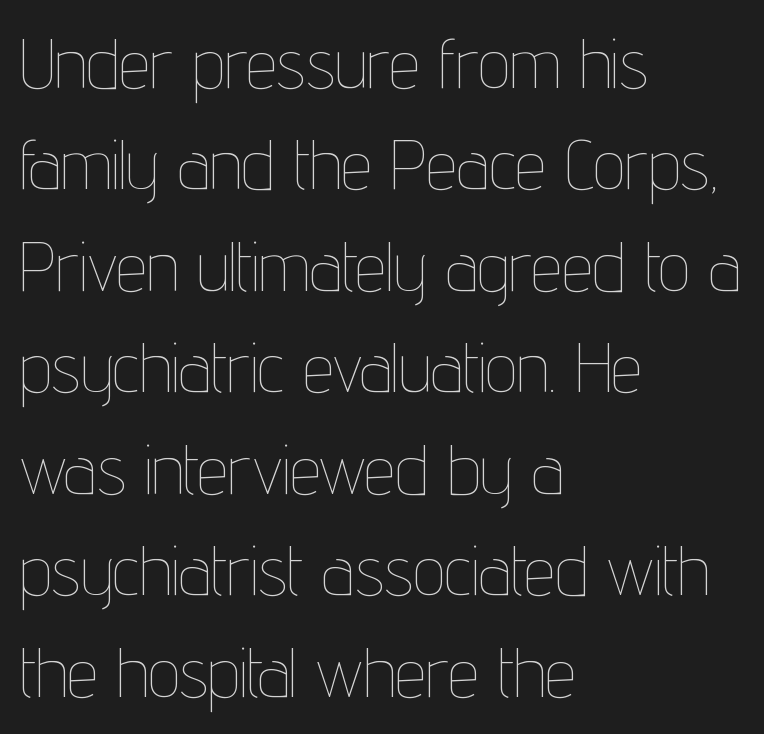
{"italic": "no", "bold": "no", "weight": "thin", "width": "condensed", "stroke_contrast": "low", "x_height": "medium", "monospaced": "no", "underline": "no", "align": "left", "line_spacing": "normal", "line_spacing_ratio": 1.45, "letter_spacing": "normal", "letter_spacing_em": 0.0, "glyph_px": 70}
